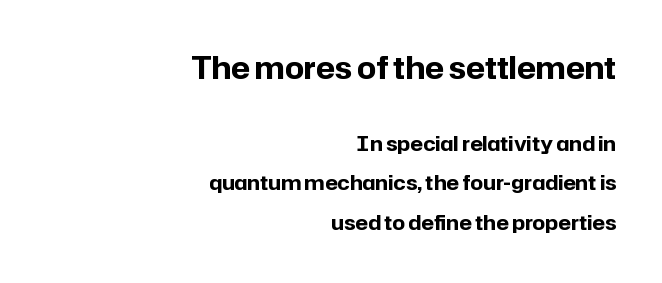
{"serif": "no", "italic": "no", "bold": "yes", "weight": "bold", "width": "normal", "stroke_contrast": "low", "x_height": "medium", "monospaced": "no", "underline": "no", "align": "right", "line_spacing": "loose", "line_spacing_ratio": 1.97, "letter_spacing": "normal", "letter_spacing_em": 0.0, "larger_block": "first", "size_ratio": 1.5, "glyph_px": 30}
